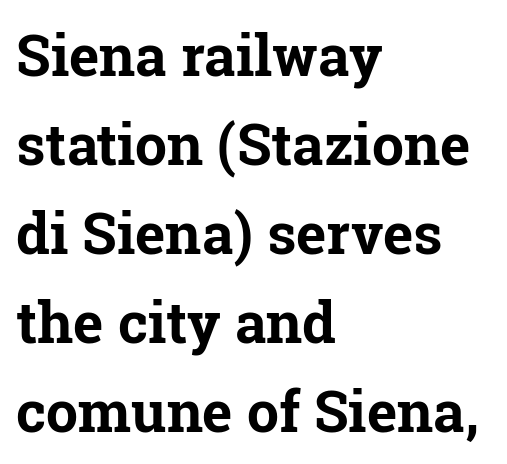
Q: Is the text bold? A: Yes.
Q: Is the text italic (slanted)? A: No, it is upright.
Q: Is the typeface a serif or a sans-serif typeface? A: Serif.
Q: Is the text underlined? A: No.
Q: How is the paragraph aligned? A: Left-aligned.
Q: Is the spacing between letters normal or unusually wide? A: Normal.
Q: Is the spacing between lines tight, normal or loose? A: Normal.
Q: Width (condensed, normal, or wide)? A: Normal.
Q: Stroke contrast? A: Low.
Q: x-height? A: Medium.
Q: Monospaced? A: No.
